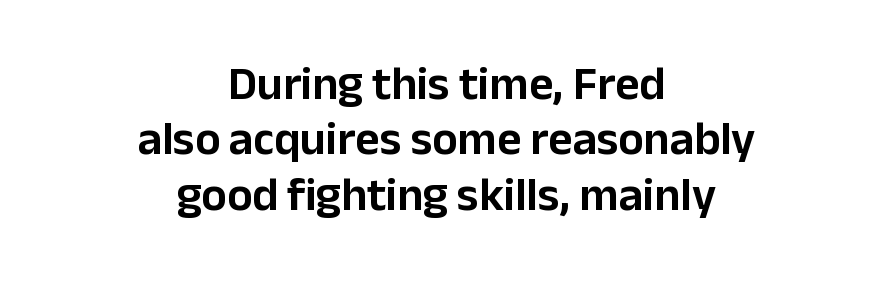
Each row of text sits above clean, open space. You can tell it's not italic because the verticals are truly vertical. Here the glyphs are tracked normally, forming tight word shapes. Regarding serifs, this sample does without them. The text block is weighted toward neither margin, spreading evenly from the middle. Note the varied advance widths — an 'i' is clearly narrower than an 'm'.
